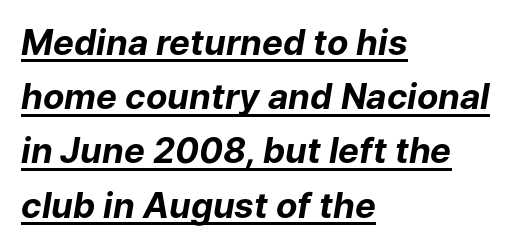
The image shows 35 px bold type, italic (leaning right); set left-aligned, normal line spacing (1.55x), normal letter spacing, underlined; low stroke contrast and a medium x-height.
